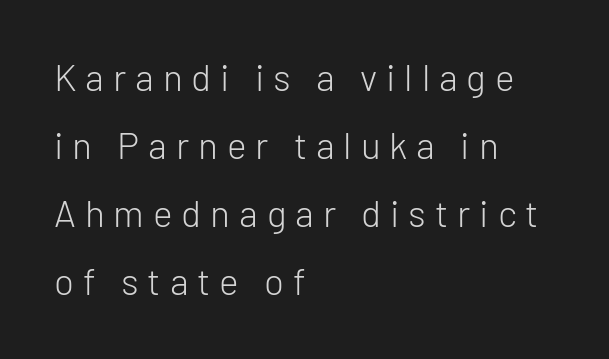
The image shows 37 px light sans-serif type, upright; set left-aligned, line spacing 1.84x, unusually wide letter spacing (+0.24 em), not underlined; low stroke contrast and a medium x-height.
